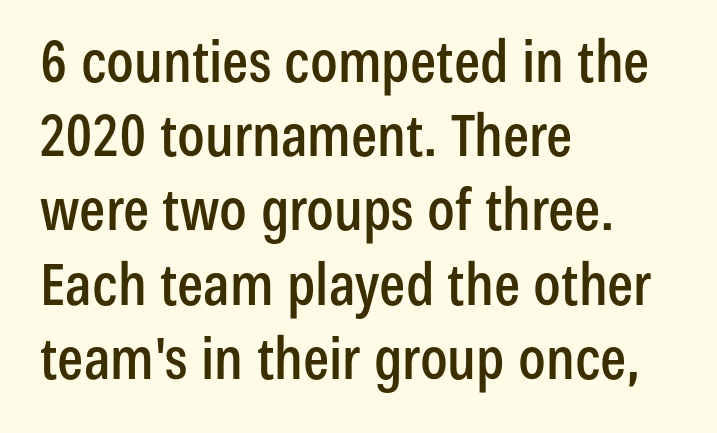
Posture: straight, roman, zero tilt. If you measured baseline to baseline, you'd find a middling distance. Type without underlining. Line starts are locked; line ends wander. Here the glyphs are tracked normally, forming tight word shapes. Look at the bottom of the vertical strokes: they stop flat, with no serifs.
